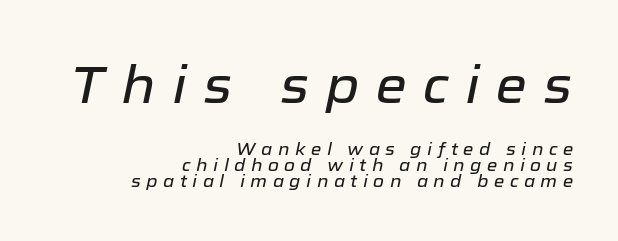
Yep, that's italic — everything's leaning. Leading is clearly below the norm, producing a dense column. Is the lower block the larger one? No — the upper block carries the bigger type. Line endings align vertically; line beginnings do not. Rule under the text: the space is simply empty.
